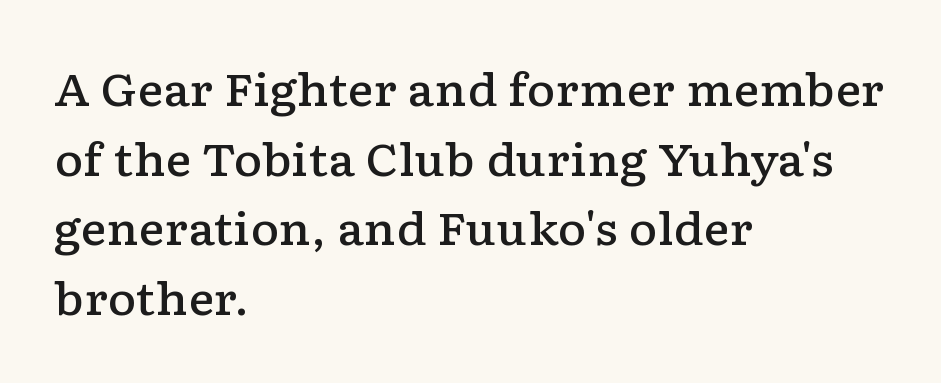
Descenders hang freely into open space. These lines were composed using upright roman letters. Observe the serifs anchoring each vertical stroke in this sample. A bit beefed up — I'd call it semibold rather than bold.
